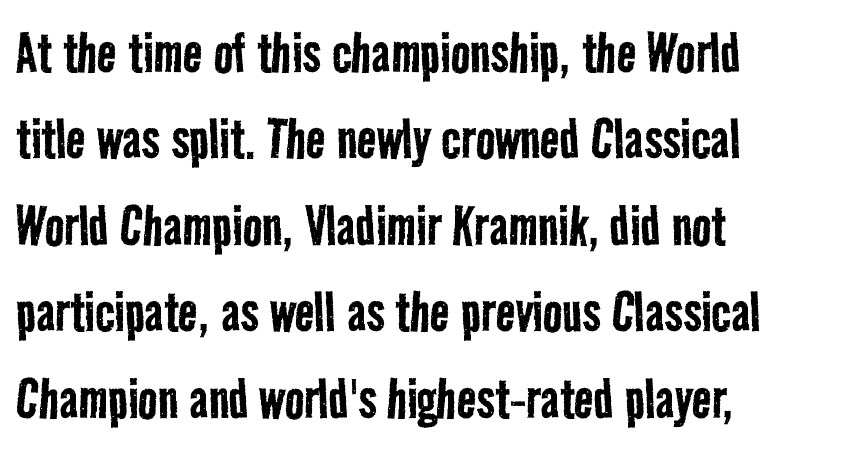
The line texture is even and compact thanks to regular tracking. This is sans-serif lettering, the kind often seen on screens and signage. This block has exactly the height ordinary leading produces. You could not count columns in this text — the font is proportionally spaced.
